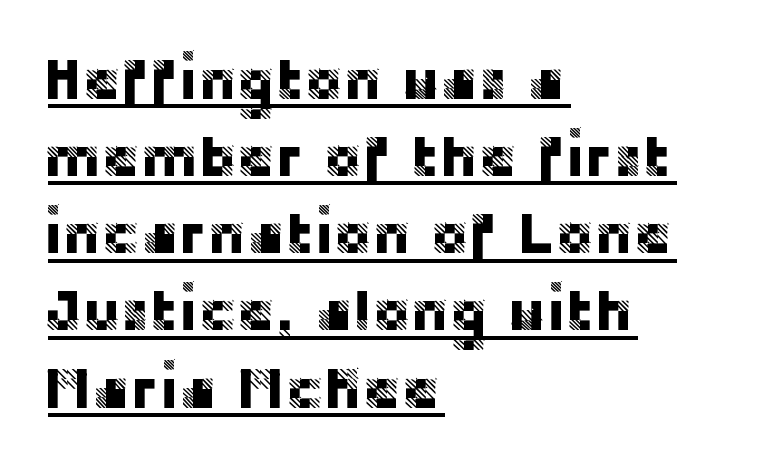
{"serif": "no", "italic": "no", "width": "normal", "stroke_contrast": "low", "x_height": "large", "monospaced": "no", "underline": "yes", "align": "left", "line_spacing": "normal", "line_spacing_ratio": 1.33, "letter_spacing": "normal", "letter_spacing_em": 0.0, "glyph_px": 58}
